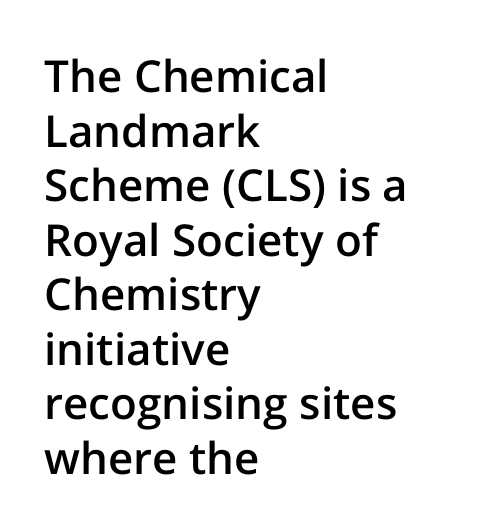
{"serif": "no", "italic": "no", "bold": "semi", "weight": "semibold", "width": "normal", "stroke_contrast": "low", "x_height": "medium", "monospaced": "no", "underline": "no", "align": "left", "line_spacing_ratio": 1.24, "letter_spacing": "normal", "letter_spacing_em": 0.0, "glyph_px": 44}
